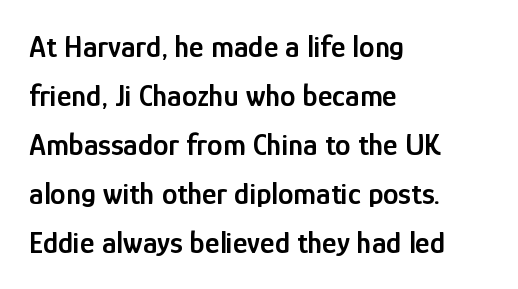
Q: Is the text bold? A: Semi-bold.
Q: Is the text italic (slanted)? A: No, it is upright.
Q: Is the typeface a serif or a sans-serif typeface? A: Sans-serif.
Q: Is the text underlined? A: No.
Q: How is the paragraph aligned? A: Left-aligned.
Q: Is the spacing between letters normal or unusually wide? A: Normal.
Q: Is the spacing between lines tight, normal or loose? A: Normal.
Q: Width (condensed, normal, or wide)? A: Condensed.
Q: Stroke contrast? A: Low.
Q: x-height? A: Medium.
Q: Monospaced? A: No.
